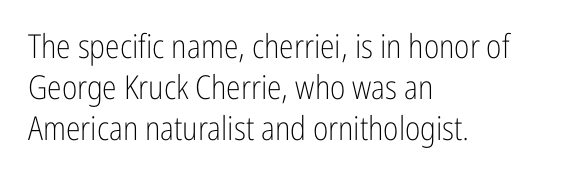
{"serif": "no", "italic": "no", "bold": "no", "weight": "light", "width": "condensed", "stroke_contrast": "low", "x_height": "medium", "monospaced": "no", "underline": "no", "align": "left", "line_spacing_ratio": 1.24, "letter_spacing": "normal", "letter_spacing_em": 0.0, "glyph_px": 33}
